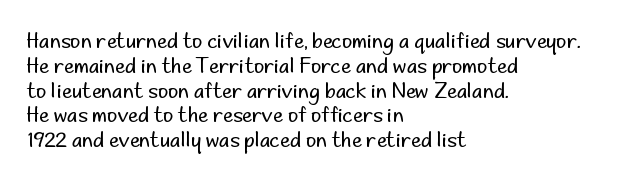
Each stroke keeps to a modest, everyday thickness or less. The type is set solid horizontally, with unmodified tracking. Italic: no, the glyphs are upright roman. In CSS terms this would be text-align: left.
